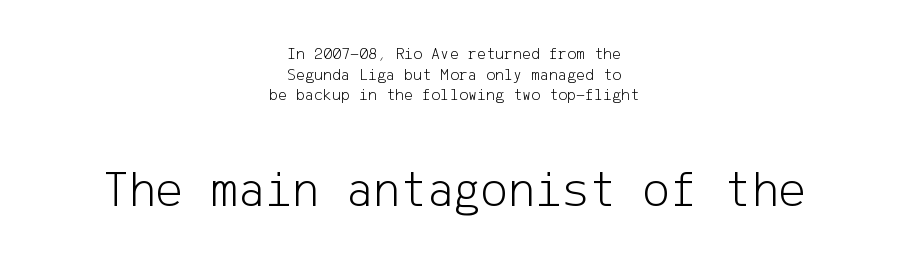
Q: Is the text bold? A: No.
Q: Is the text italic (slanted)? A: No, it is upright.
Q: Is the typeface a serif or a sans-serif typeface? A: Sans-serif.
Q: Is the text underlined? A: No.
Q: How is the paragraph aligned? A: Centered.
Q: Is the spacing between letters normal or unusually wide? A: Normal.
Q: Which block of text is set in a larger size, the first (top) or the second (bottom)? A: The second (bottom) one.
Q: Width (condensed, normal, or wide)? A: Normal.
Q: Stroke contrast? A: Low.
Q: x-height? A: Medium.
